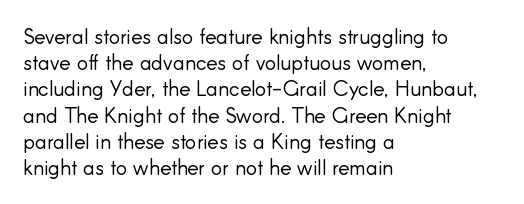
Does extra space separate the letters? No, they use regular spacing. Layout note: lines flush left. The area under the type is left untouched. This reads as an unemphasized weight, regular at the heaviest. This is roman type, the default non-slanted kind. Vertical spacing — default.
